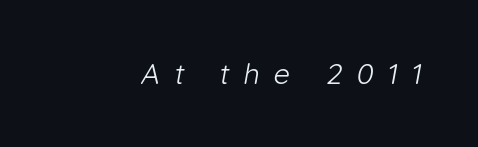
{"serif": "no", "bold": "no", "weight": "light", "width": "normal", "stroke_contrast": "low", "x_height": "medium", "monospaced": "no", "underline": "no", "letter_spacing": "wide", "letter_spacing_em": 0.48, "glyph_px": 29}
